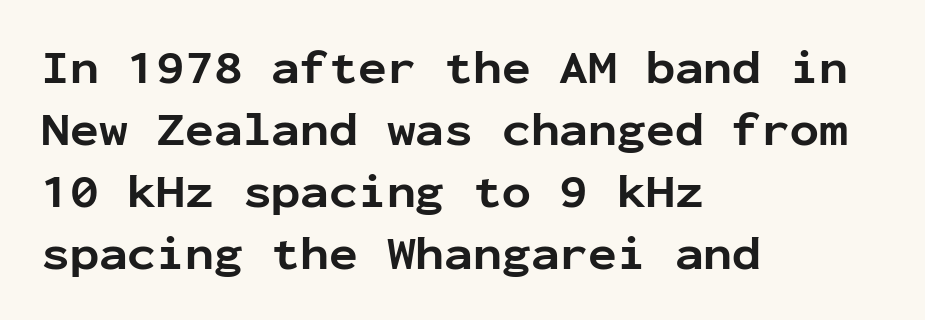
{"serif": "no", "italic": "no", "bold": "yes", "weight": "bold", "width": "normal", "stroke_contrast": "low", "x_height": "medium", "monospaced": "yes", "underline": "no", "align": "left", "line_spacing": "normal", "line_spacing_ratio": 1.29, "letter_spacing": "normal", "letter_spacing_em": 0.0, "glyph_px": 48}
